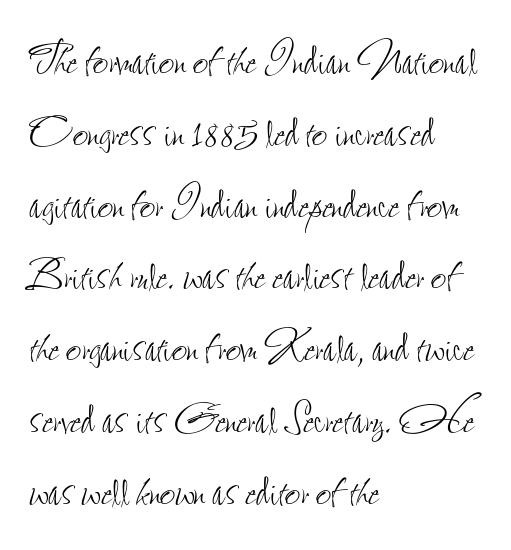
{"bold": "no", "weight": "thin", "width": "condensed", "stroke_contrast": "low", "x_height": "small", "monospaced": "no", "underline": "no", "align": "left", "line_spacing": "normal", "line_spacing_ratio": 1.33, "letter_spacing": "normal", "letter_spacing_em": 0.0, "glyph_px": 54}
